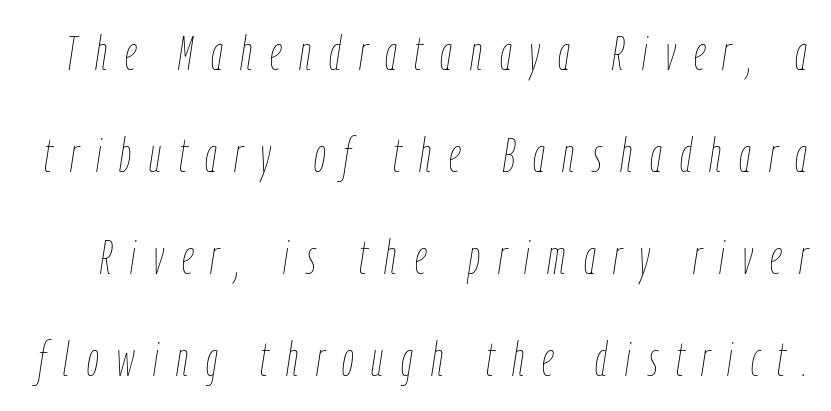
{"italic": "yes", "lean": "right", "slant_degrees": 9, "bold": "no", "weight": "thin", "width": "condensed", "stroke_contrast": "low", "x_height": "medium", "monospaced": "no", "underline": "no", "line_spacing": "loose", "line_spacing_ratio": 2.17, "letter_spacing": "wide", "letter_spacing_em": 0.38, "glyph_px": 47}
